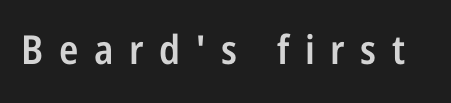
No italicization has been applied; the sample stays upright. The passage shown is typeset with a sans-serif family. The gap between lines stays unmarked. This is moderately heavy type, rendered in semibold. You could only call the tracking loose — the letters float apart.
